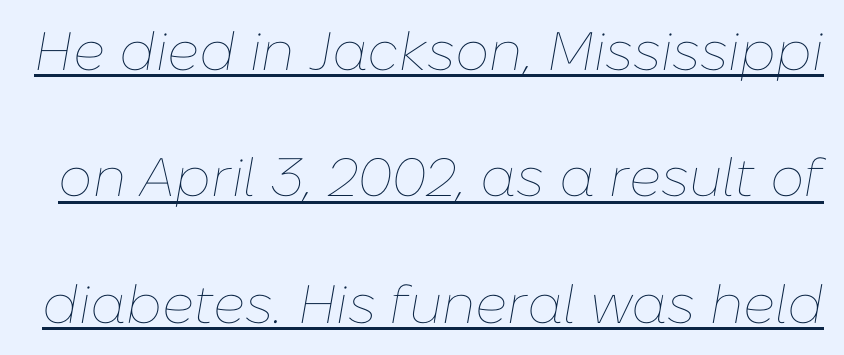
Q: Is the text bold? A: No.
Q: Is the text italic (slanted)? A: Yes, it leans right by about 10 degrees.
Q: Is the text underlined? A: Yes.
Q: Is the spacing between letters normal or unusually wide? A: Normal.
Q: Is the spacing between lines tight, normal or loose? A: Loose.
Q: Width (condensed, normal, or wide)? A: Normal.
Q: Stroke contrast? A: Low.
Q: x-height? A: Medium.
Q: Monospaced? A: No.
